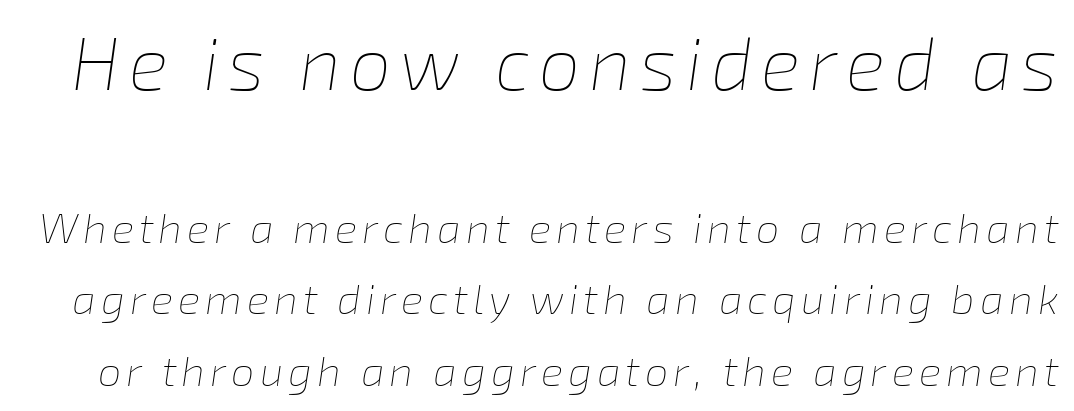
{"italic": "yes", "lean": "right", "slant_degrees": 8, "bold": "no", "weight": "thin", "width": "normal", "stroke_contrast": "low", "x_height": "medium", "monospaced": "no", "underline": "no", "line_spacing": "normal", "line_spacing_ratio": 1.7, "larger_block": "first", "size_ratio": 1.76, "glyph_px": 74}
